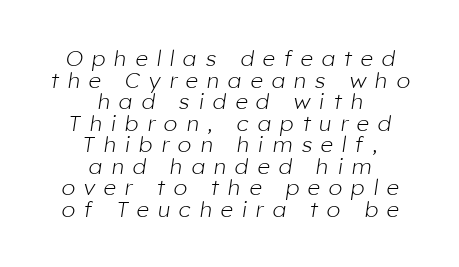
You could barely slide anything between these rows. On a weight scale, this lands at 450 or below. This rendering widens character spacing well past its baseline value. A typesetter would mark this as italic. Descender tails drop into unmarked territory. Centered paragraph, ragged on both sides.
